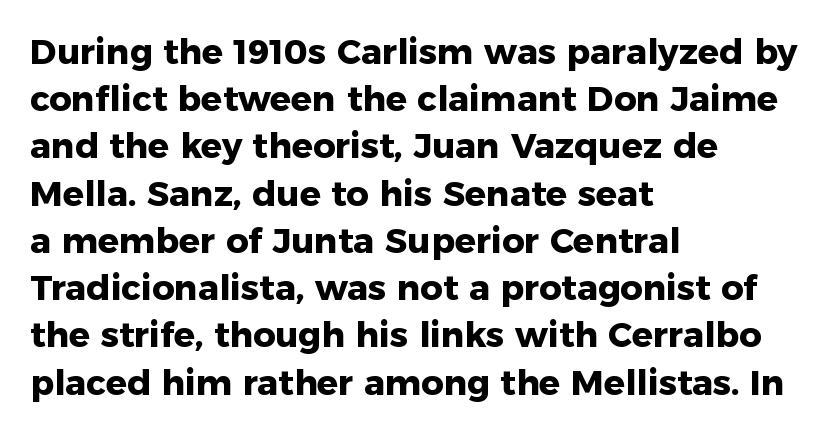
{"serif": "no", "italic": "no", "bold": "yes", "weight": "heavy", "width": "normal", "stroke_contrast": "low", "x_height": "medium", "monospaced": "no", "underline": "no", "align": "left", "line_spacing": "normal", "line_spacing_ratio": 1.35, "letter_spacing": "normal", "letter_spacing_em": 0.0, "glyph_px": 35}
